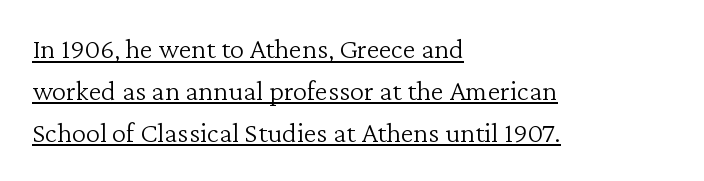
The image shows 29 px light serif type, upright; set left-aligned, normal line spacing (1.44x), normal letter spacing, underlined; low stroke contrast and a medium x-height.
